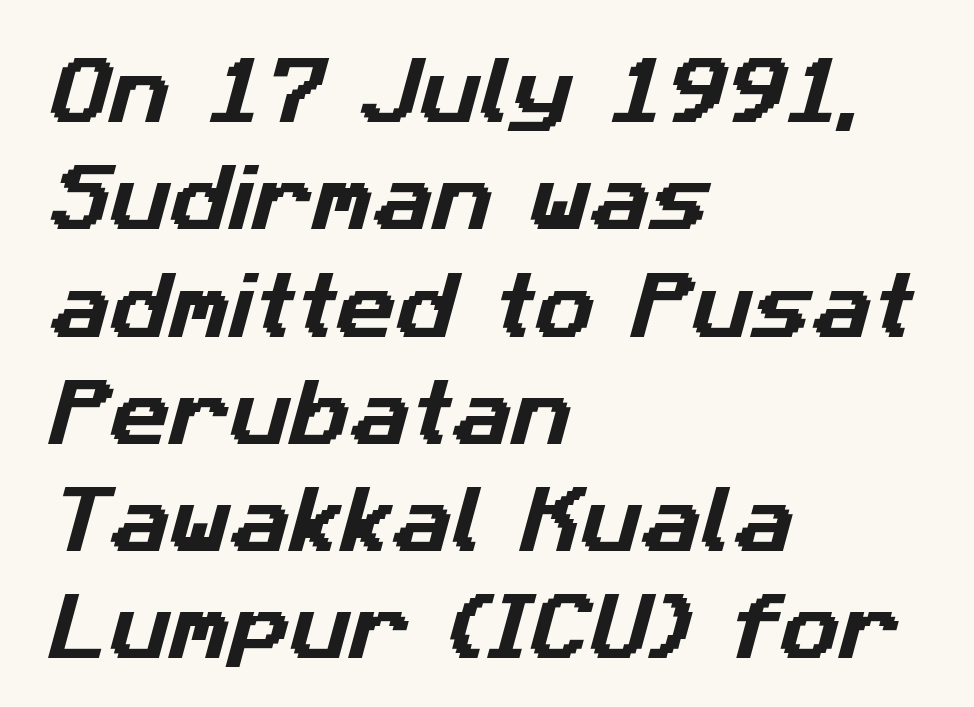
The zone under the glyphs is completely vacant. Letterform terminals end flat and unadorned throughout the passage. You could call the tracking neutral — neither tight nor loose. Leading: standard. The rag falls on the right side of this text block.
